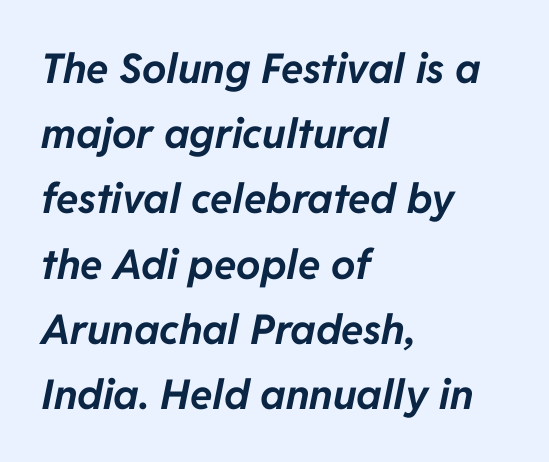
All the whitespace from short lines collects on the right. These lines are rendered in a variable-pitch font. Yep, that's italic — everything's leaning. What weight is shown? A full bold with thick strokes. The type is set solid horizontally, with unmodified tracking. These lines sit exactly where default settings would place them.
